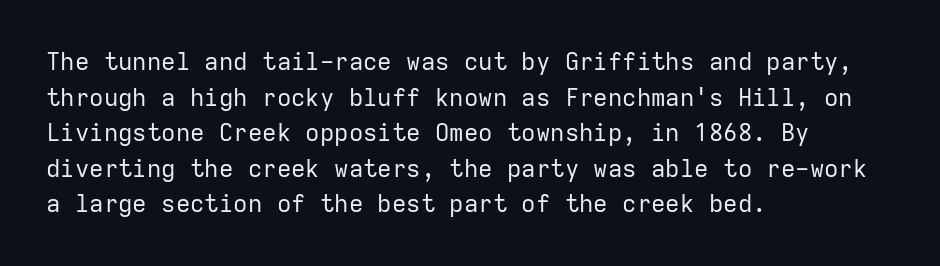
No italicization has been applied; the sample stays upright. Each line starts at the same left margin while the right side varies. Weight: regular or lighter. Compared with typical paragraphs, the rows here are spaced about the same. No extra tracking has been applied to these lines. Any mark beneath the type? The region is blank.
